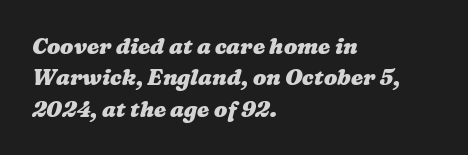
The image shows 22 px bold type; set left-aligned, normal line spacing (1.43x), normal letter spacing, not underlined.
